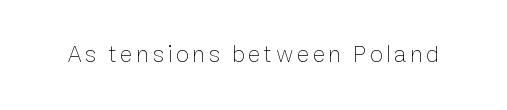
{"italic": "no", "bold": "no", "underline": "no", "glyph_px": 24}
